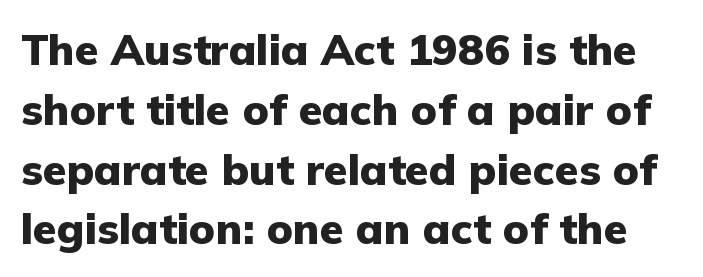
Q: Is the text bold? A: Yes.
Q: Is the text italic (slanted)? A: No, it is upright.
Q: Is the typeface a serif or a sans-serif typeface? A: Sans-serif.
Q: Is the text underlined? A: No.
Q: Is the spacing between letters normal or unusually wide? A: Normal.
Q: Is the spacing between lines tight, normal or loose? A: Normal.
Q: Width (condensed, normal, or wide)? A: Normal.
Q: Stroke contrast? A: Low.
Q: x-height? A: Medium.
Q: Monospaced? A: No.
